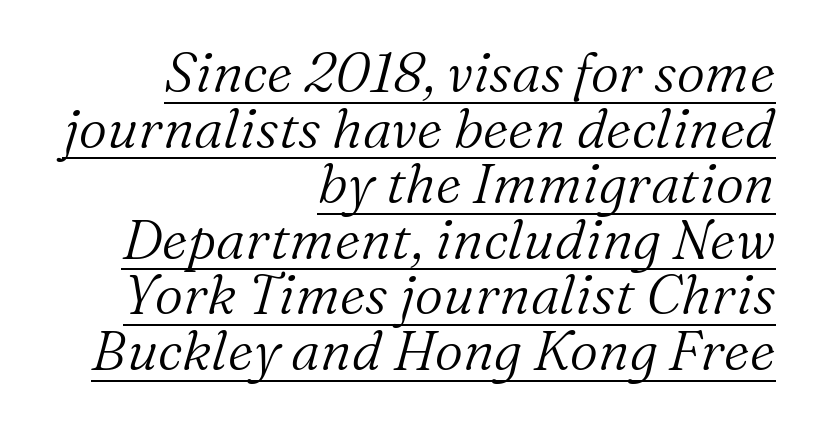
Q: Is the text bold? A: No.
Q: Is the text italic (slanted)? A: Yes, it leans right by about 16 degrees.
Q: Is the typeface a serif or a sans-serif typeface? A: Serif.
Q: Is the text underlined? A: Yes.
Q: How is the paragraph aligned? A: Right-aligned.
Q: Is the spacing between letters normal or unusually wide? A: Normal.
Q: Is the spacing between lines tight, normal or loose? A: Tight.
Q: Width (condensed, normal, or wide)? A: Normal.
Q: Stroke contrast? A: Medium.
Q: x-height? A: Medium.
Q: Monospaced? A: No.
